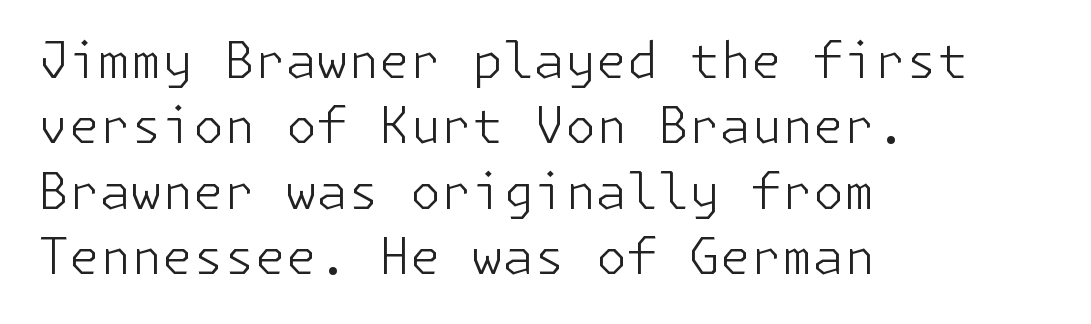
Q: Is the text bold? A: No.
Q: Is the text italic (slanted)? A: No, it is upright.
Q: Is the typeface a serif or a sans-serif typeface? A: Sans-serif.
Q: Is the text underlined? A: No.
Q: How is the paragraph aligned? A: Left-aligned.
Q: Is the spacing between letters normal or unusually wide? A: Normal.
Q: Is the spacing between lines tight, normal or loose? A: Normal.
Q: Width (condensed, normal, or wide)? A: Normal.
Q: Stroke contrast? A: Low.
Q: x-height? A: Medium.
